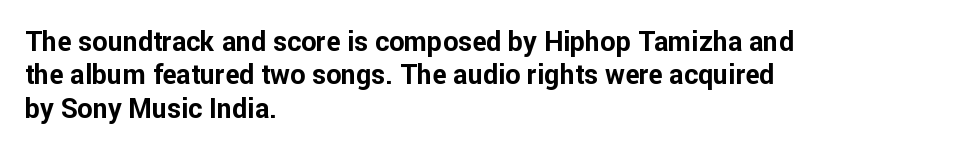
There is no visible air inserted between adjacent glyphs. Compared with a centered layout, this one pins lines to the left instead. The strokes are fattened all the way to bold. A typesetter would mark this as roman, not italic. The words here are not underlined.
